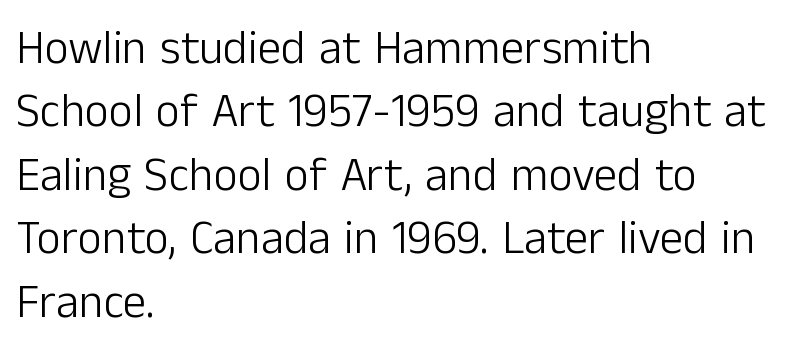
Is there much room between lines? A standard amount, neither cramped nor airy. Do the letters lean? They stand straight. This rendering leaves character spacing at its baseline value. Descenders hang freely into open space. The characters display no serif detailing; their extremities are plain.
